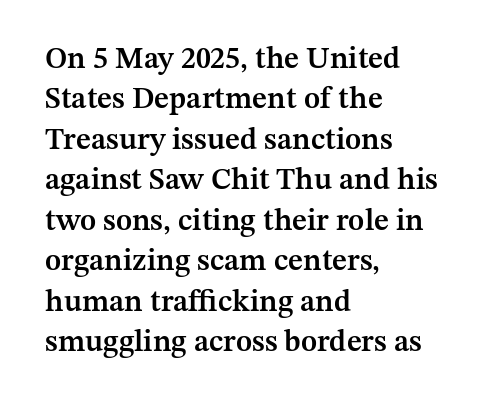
Q: Is the text bold? A: Semi-bold.
Q: Is the text italic (slanted)? A: No, it is upright.
Q: Is the typeface a serif or a sans-serif typeface? A: Serif.
Q: Is the text underlined? A: No.
Q: How is the paragraph aligned? A: Left-aligned.
Q: Is the spacing between letters normal or unusually wide? A: Normal.
Q: Is the spacing between lines tight, normal or loose? A: Normal.
Q: Width (condensed, normal, or wide)? A: Normal.
Q: Stroke contrast? A: Medium.
Q: x-height? A: Medium.
Q: Monospaced? A: No.
